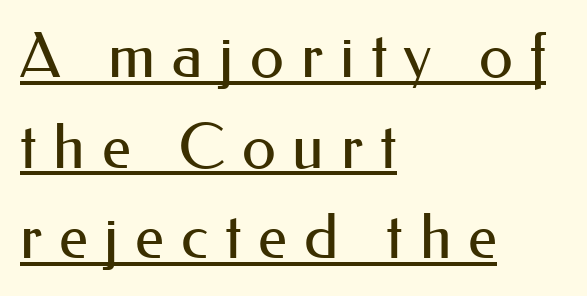
Q: Is the text bold? A: No.
Q: Is the text italic (slanted)? A: No, it is upright.
Q: Is the typeface a serif or a sans-serif typeface? A: Sans-serif.
Q: Is the text underlined? A: Yes.
Q: How is the paragraph aligned? A: Left-aligned.
Q: Is the spacing between letters normal or unusually wide? A: Unusually wide.
Q: Is the spacing between lines tight, normal or loose? A: Normal.
Q: Width (condensed, normal, or wide)? A: Normal.
Q: Stroke contrast? A: Medium.
Q: x-height? A: Small.
Q: Monospaced? A: No.
